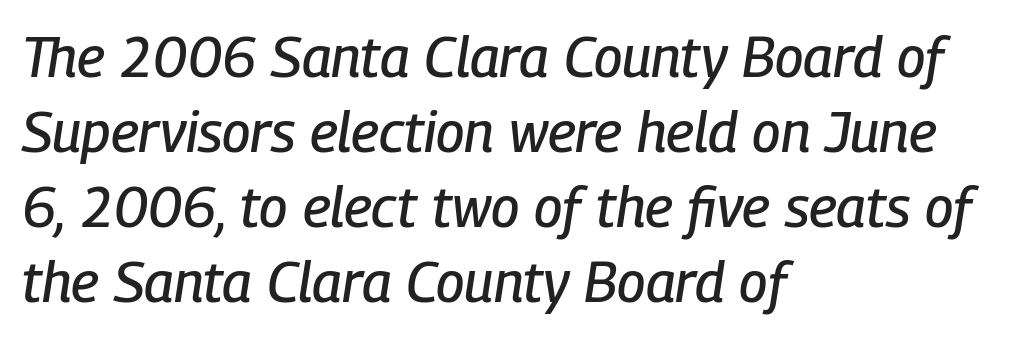
Q: Is the text italic (slanted)? A: Yes, it leans right by about 9 degrees.
Q: Is the text underlined? A: No.
Q: How is the paragraph aligned? A: Left-aligned.
Q: Is the spacing between letters normal or unusually wide? A: Normal.
Q: Is the spacing between lines tight, normal or loose? A: Normal.
Q: Width (condensed, normal, or wide)? A: Condensed.
Q: Stroke contrast? A: Low.
Q: x-height? A: Medium.
Q: Monospaced? A: No.
